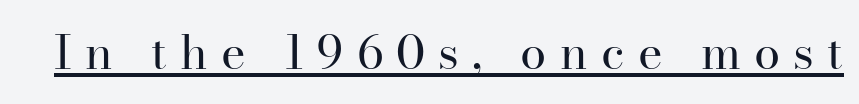
The image shows 47 px regular-weight serif type, upright; set unusually wide letter spacing (+0.28 em), underlined; high stroke contrast and a small x-height.
